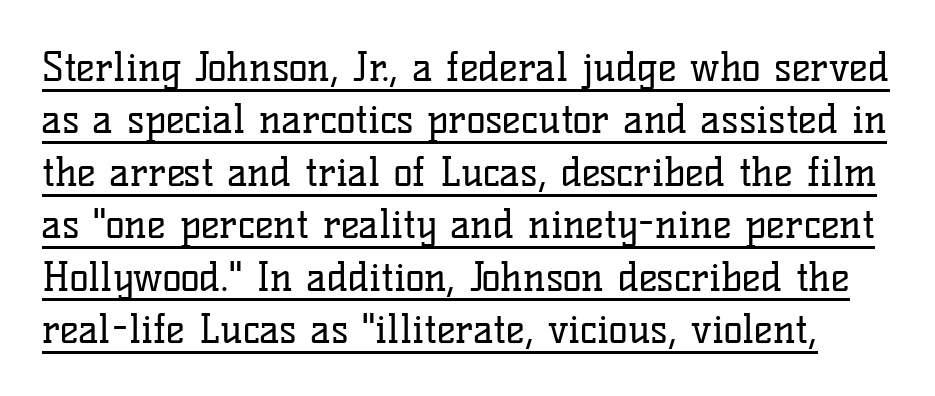
{"serif": "yes", "italic": "no", "bold": "no", "weight": "regular", "width": "normal", "stroke_contrast": "low", "x_height": "medium", "monospaced": "no", "underline": "yes", "line_spacing": "normal", "line_spacing_ratio": 1.31, "letter_spacing": "normal", "letter_spacing_em": 0.0, "glyph_px": 40}
